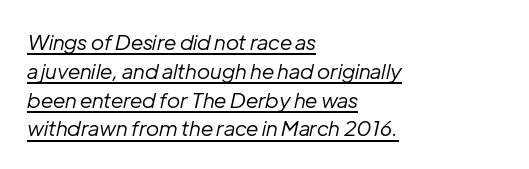
Q: Is the text bold? A: No.
Q: Is the text italic (slanted)? A: Yes, it leans right by about 12 degrees.
Q: Is the text underlined? A: Yes.
Q: How is the paragraph aligned? A: Left-aligned.
Q: Is the spacing between letters normal or unusually wide? A: Normal.
Q: Is the spacing between lines tight, normal or loose? A: Normal.
